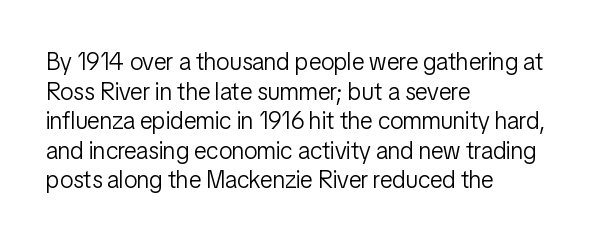
The image shows 24 px text type, upright; set left-aligned, line spacing 1.23x, normal letter spacing, not underlined.
